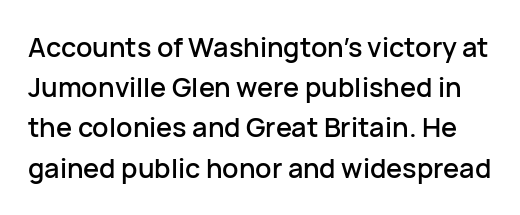
The image shows 27 px text type, upright; set normal line spacing (1.49x), normal letter spacing, not underlined.
